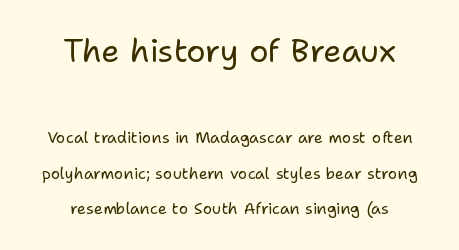
Serifs: no, the terminals of the letterforms are clean. A light-to-regular cut is what we see here. This sample uses an upright cut, with every glyph sitting square on the baseline. Has an underline been added? It has not. Of the two passages, the one on top uses the larger point size. Look at the tracking — it's just the regular setting, nothing added.
